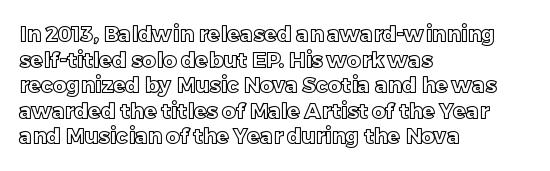
Q: Is the text italic (slanted)? A: No, it is upright.
Q: Is the text underlined? A: No.
Q: How is the paragraph aligned? A: Left-aligned.
Q: Is the spacing between letters normal or unusually wide? A: Normal.
